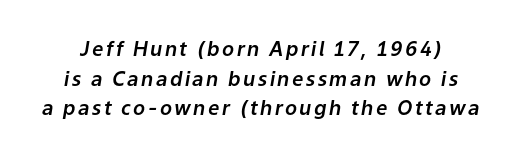
The image shows 20 px text type, italic (leaning right); set normal line spacing (1.48x), not underlined.
